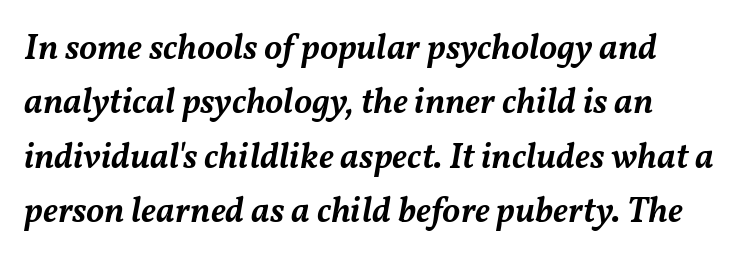
{"italic": "yes", "lean": "right", "slant_degrees": 11, "bold": "semi", "weight": "semibold", "width": "normal", "stroke_contrast": "medium", "x_height": "medium", "monospaced": "no", "underline": "no", "align": "left", "line_spacing": "normal", "line_spacing_ratio": 1.51, "letter_spacing": "normal", "letter_spacing_em": 0.0, "glyph_px": 36}
